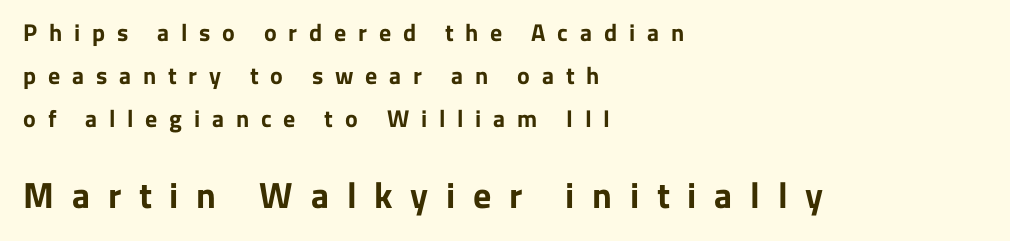
The image shows 36 px bold sans-serif type, upright; set left-aligned, line spacing 1.8x, unusually wide letter spacing (+0.49 em), not underlined; the second (bottom) block is 1.5x larger; low stroke contrast and a medium x-height.
